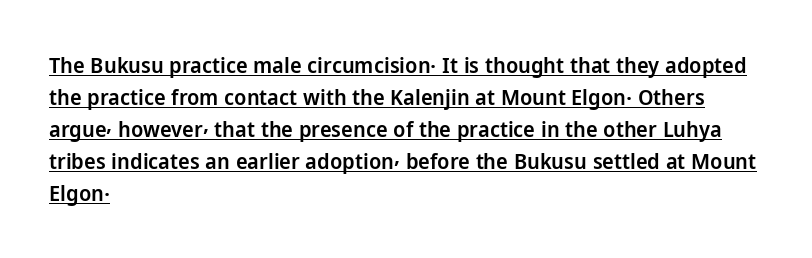
{"italic": "no", "bold": "semi", "underline": "yes", "align": "left", "line_spacing": "normal", "line_spacing_ratio": 1.46, "letter_spacing": "normal", "letter_spacing_em": 0.0, "glyph_px": 22}
